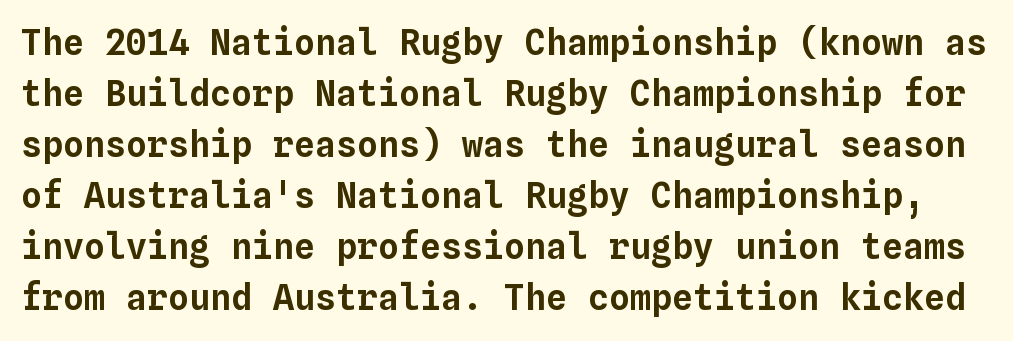
{"italic": "no", "width": "normal", "stroke_contrast": "low", "x_height": "medium", "monospaced": "yes", "underline": "no", "line_spacing": "normal", "line_spacing_ratio": 1.46, "letter_spacing": "normal", "letter_spacing_em": 0.0, "glyph_px": 35}
